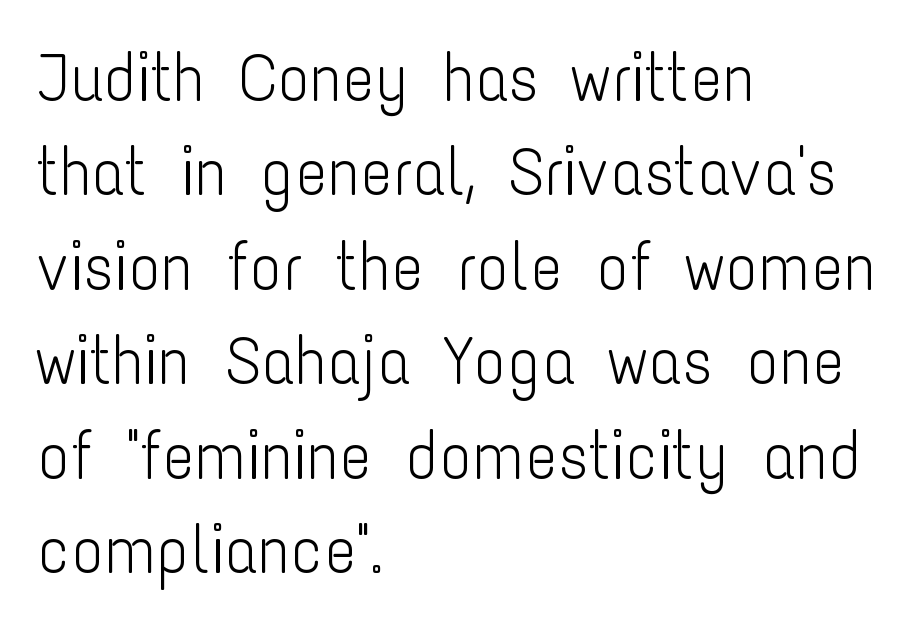
The characters are drawn with everyday or finer stroke widths. These lines sit exactly where default settings would place them. The rendering shows plain stroke endings on the letterforms — a sans-serif design. Posture: vertical. A typesetter would call this proportional, since set widths differ per character.
